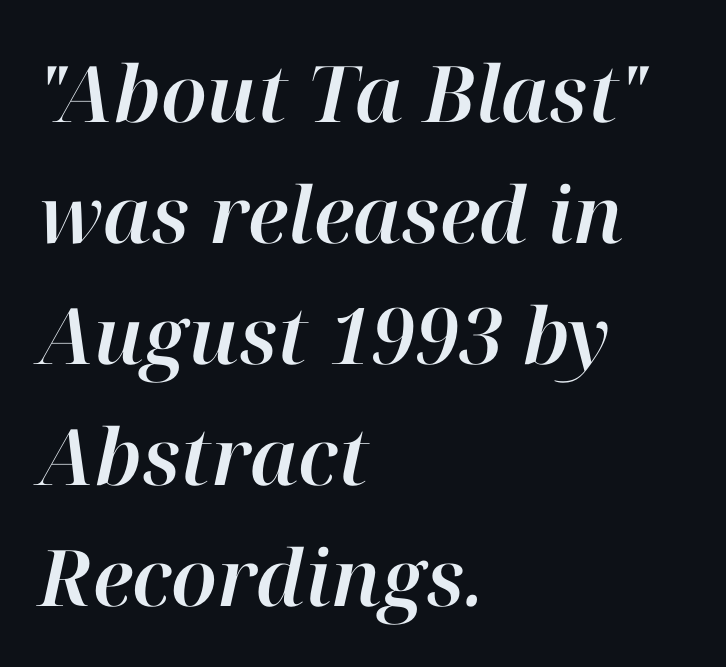
The image shows 78 px text type, italic (leaning right); set left-aligned, normal line spacing (1.55x), normal letter spacing, not underlined; high stroke contrast and a medium x-height.
